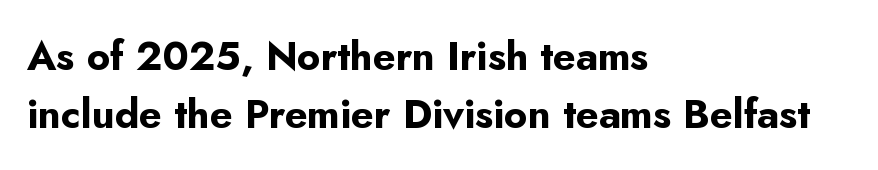
Q: Is the text bold? A: Yes.
Q: Is the text italic (slanted)? A: No, it is upright.
Q: Is the typeface a serif or a sans-serif typeface? A: Sans-serif.
Q: Is the text underlined? A: No.
Q: How is the paragraph aligned? A: Left-aligned.
Q: Is the spacing between letters normal or unusually wide? A: Normal.
Q: Is the spacing between lines tight, normal or loose? A: Normal.
Q: Width (condensed, normal, or wide)? A: Normal.
Q: Stroke contrast? A: Low.
Q: x-height? A: Small.
Q: Monospaced? A: No.
